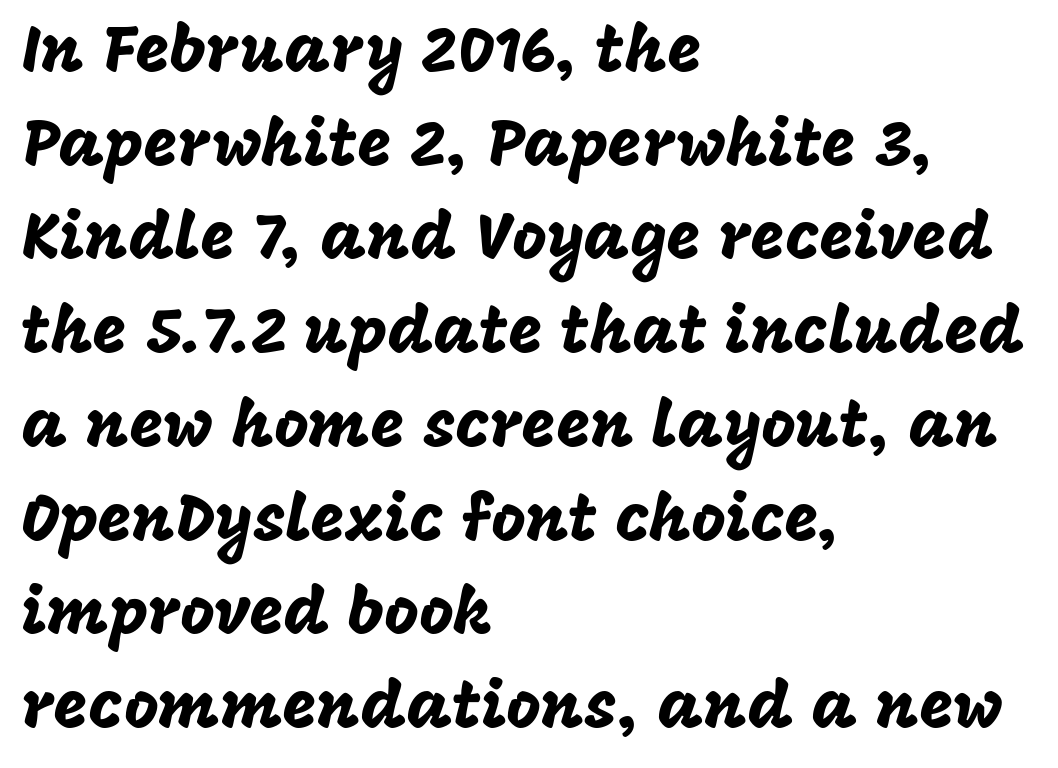
The image shows 66 px sans-serif type; set left-aligned, normal line spacing (1.42x), normal letter spacing, not underlined; low stroke contrast and a large x-height.
